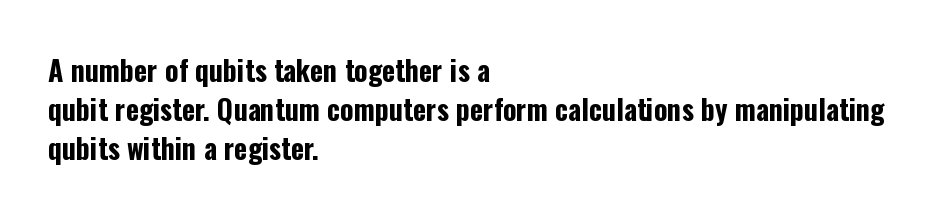
Q: Is the text bold? A: Yes.
Q: Is the text italic (slanted)? A: No, it is upright.
Q: Is the typeface a serif or a sans-serif typeface? A: Sans-serif.
Q: Is the text underlined? A: No.
Q: How is the paragraph aligned? A: Left-aligned.
Q: Is the spacing between letters normal or unusually wide? A: Normal.
Q: Is the spacing between lines tight, normal or loose? A: Normal.
Q: Width (condensed, normal, or wide)? A: Condensed.
Q: Stroke contrast? A: Low.
Q: x-height? A: Medium.
Q: Monospaced? A: No.
